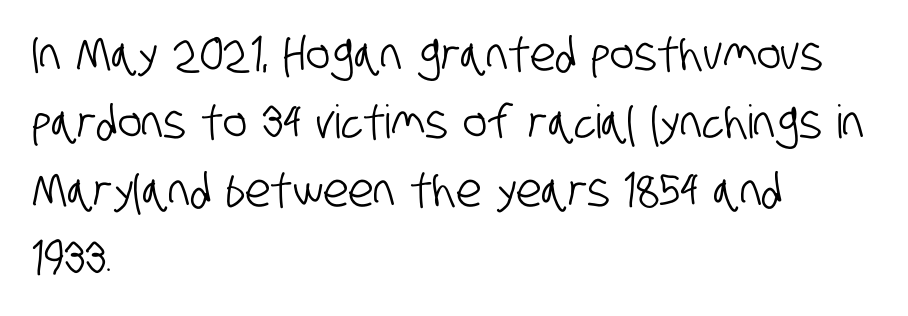
Do the characters align in a grid? No, the font is proportional. Anything drawn beneath the words? Only blank space. The rendering anchors every line to the left-hand side. Is the letter spacing exaggerated? No — it looks like the ordinary default.
